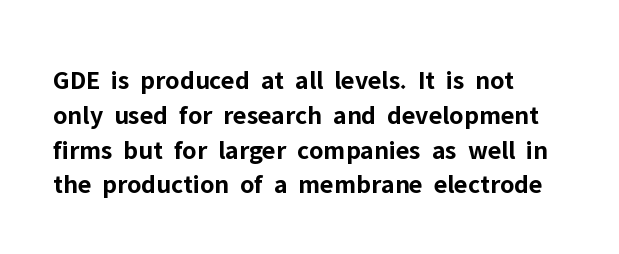
The image shows 27 px bold type, upright; set left-aligned, normal line spacing (1.29x), normal letter spacing, not underlined.
